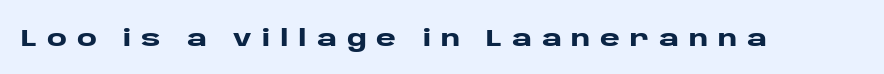
Clear beneath every line of the passage. The rendering uses a bold face; every stroke is thick and dark. Every stem runs plumb, perpendicular to the baseline. The line texture is sparse and dotted thanks to wide tracking.
